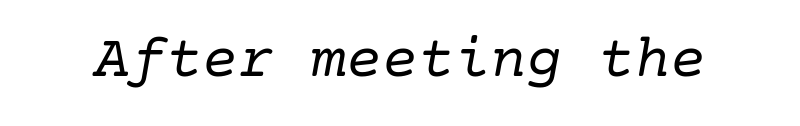
Q: Is the text bold? A: No.
Q: Is the text italic (slanted)? A: Yes, it leans right by about 10 degrees.
Q: Is the typeface a serif or a sans-serif typeface? A: Serif.
Q: Is the text underlined? A: No.
Q: Is the spacing between letters normal or unusually wide? A: Normal.
Q: Width (condensed, normal, or wide)? A: Normal.
Q: Stroke contrast? A: Low.
Q: x-height? A: Medium.
